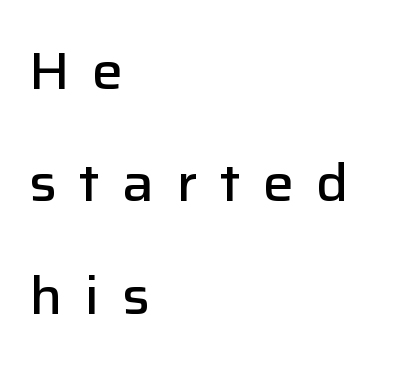
Q: Is the text bold? A: Semi-bold.
Q: Is the text italic (slanted)? A: No, it is upright.
Q: Is the typeface a serif or a sans-serif typeface? A: Sans-serif.
Q: Is the text underlined? A: No.
Q: How is the paragraph aligned? A: Left-aligned.
Q: Is the spacing between letters normal or unusually wide? A: Unusually wide.
Q: Is the spacing between lines tight, normal or loose? A: Loose.
Q: Width (condensed, normal, or wide)? A: Normal.
Q: Stroke contrast? A: Low.
Q: x-height? A: Medium.
Q: Monospaced? A: No.
